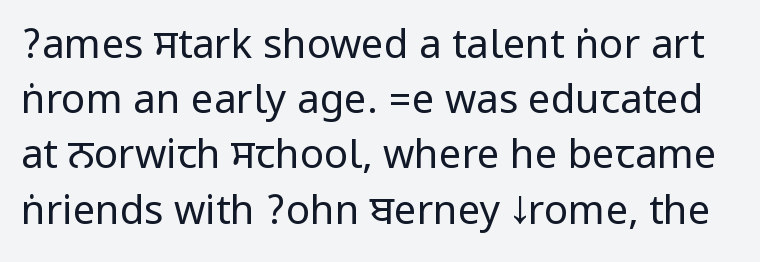
Does extra space separate the letters? No, they use regular spacing. Italic? Not at all — the glyphs are vertical. No extra ink here — the face is not bold. A bare baseline throughout the passage. The leading is moderate, giving the passage an even texture. Letterform terminals end flat and unadorned throughout the passage.
